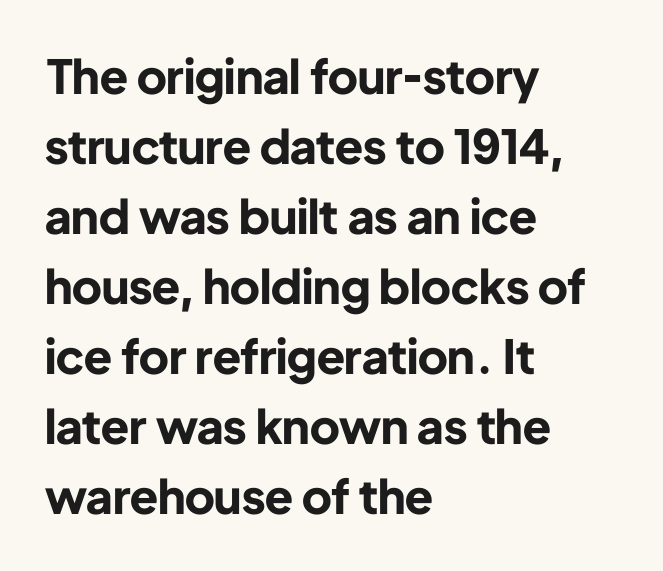
Every row of glyphs begins at an identical x-position on the left. Does the lettering tilt? It doesn't — this is upright. Heft: maximum for text — a bold. Descenders are the only things crossing below the line. Check where the strokes stop: nothing finishes them off — pure sans. Short note: letters normally spaced.
